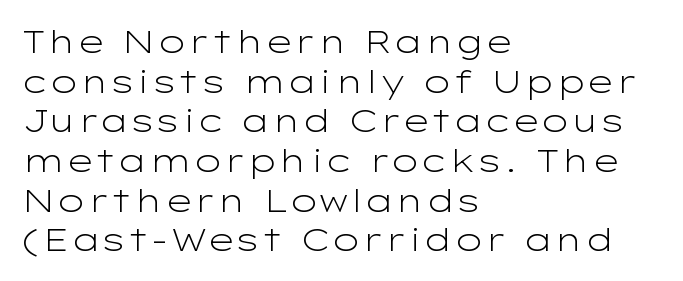
Q: Is the text bold? A: No.
Q: Is the text italic (slanted)? A: No, it is upright.
Q: Is the typeface a serif or a sans-serif typeface? A: Sans-serif.
Q: Is the text underlined? A: No.
Q: How is the paragraph aligned? A: Left-aligned.
Q: Is the spacing between letters normal or unusually wide? A: Normal.
Q: Width (condensed, normal, or wide)? A: Wide.
Q: Stroke contrast? A: Low.
Q: x-height? A: Medium.
Q: Monospaced? A: No.
